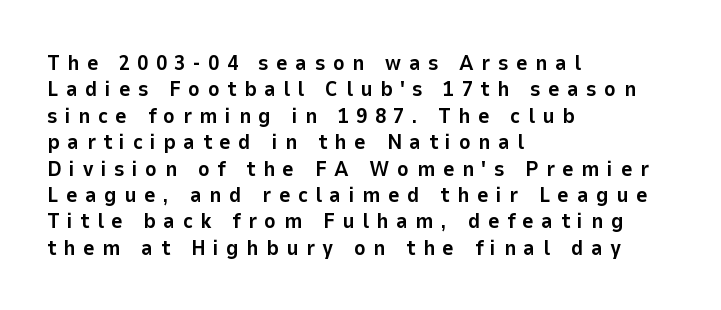
{"italic": "no", "bold": "yes", "underline": "no", "align": "left", "line_spacing_ratio": 1.2, "letter_spacing": "wide", "letter_spacing_em": 0.34, "glyph_px": 22}
